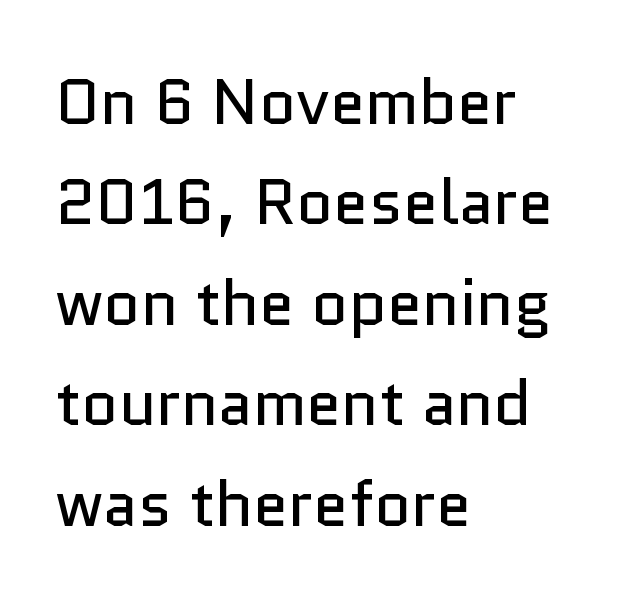
{"serif": "no", "italic": "no", "bold": "no", "weight": "regular", "width": "normal", "stroke_contrast": "low", "x_height": "medium", "monospaced": "no", "underline": "no", "align": "left", "line_spacing": "normal", "line_spacing_ratio": 1.57, "letter_spacing": "normal", "letter_spacing_em": 0.0, "glyph_px": 64}
